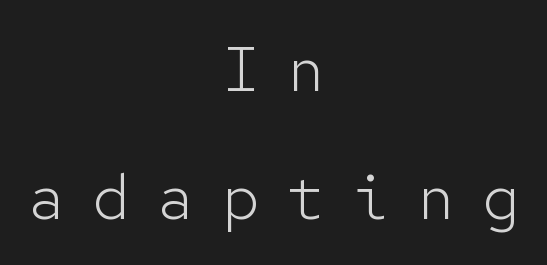
The image shows 63 px light sans-serif type, upright, monospaced; set centered, loose line spacing (2.03x), unusually wide letter spacing (+0.43 em), not underlined; low stroke contrast and a medium x-height.
